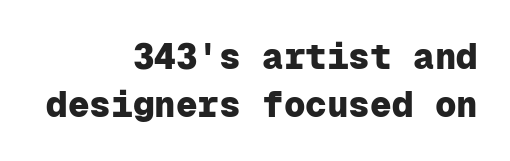
{"serif": "no", "italic": "no", "bold": "yes", "weight": "heavy", "width": "normal", "stroke_contrast": "low", "x_height": "medium", "monospaced": "yes", "underline": "no", "align": "right", "line_spacing": "normal", "line_spacing_ratio": 1.34, "letter_spacing": "normal", "letter_spacing_em": 0.0, "glyph_px": 36}
